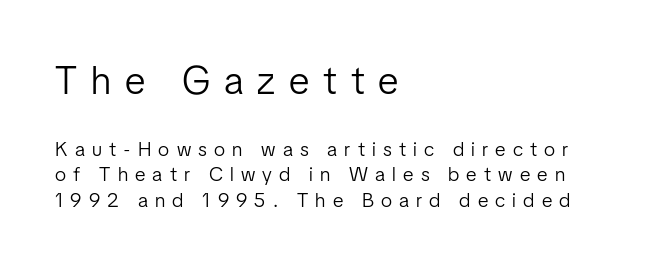
Characters follow at a spacing far wider than the type designer built in. Check where the strokes stop: nothing finishes them off — pure sans. One glance says typical: line gaps are just what's usual. The letters in the upper block stand taller than those in the block below. Nothing heavy about these letters — not bold at all. Unlike italic type, these characters show no tilt at all.
